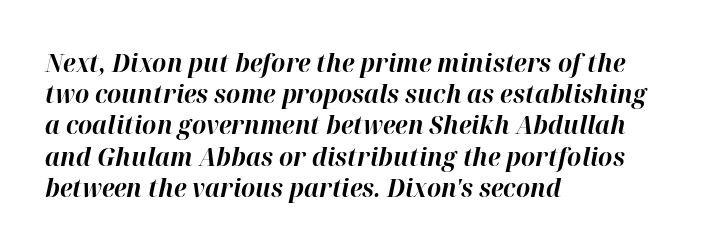
The line-height multiplier appears to be the usual default. The rendering keeps characters at their native spacing. The zone under the glyphs is completely vacant. The specimen reads as italic at a glance. Set as a true bold cut, around the 700 mark. Horizontally, the lines are justified to the leading edge only.
